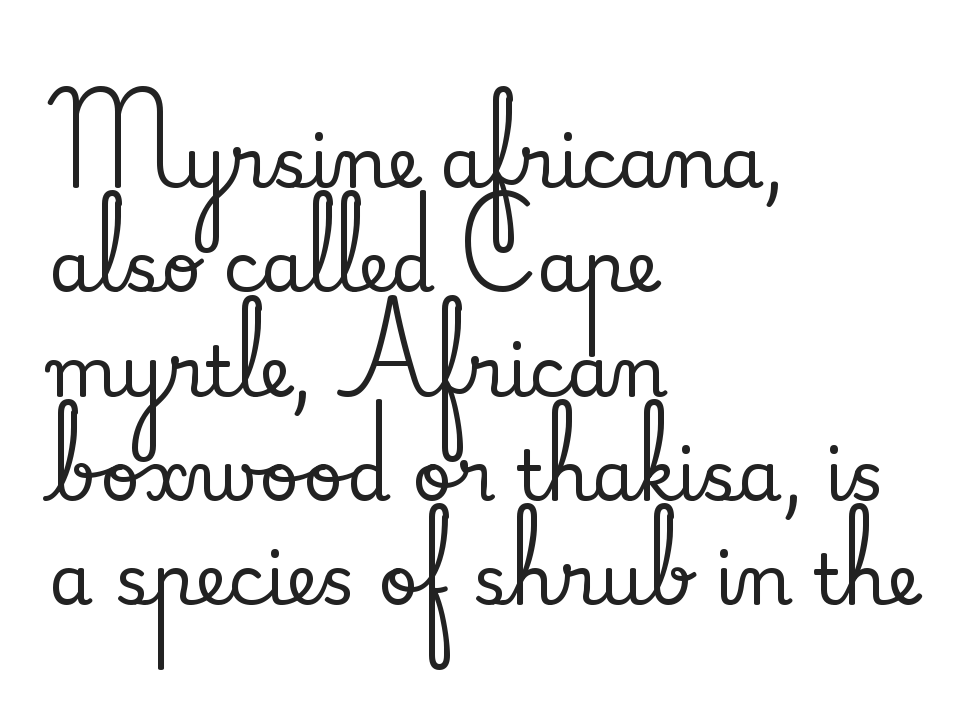
Q: Is the text italic (slanted)? A: No, it is upright.
Q: Is the typeface a serif or a sans-serif typeface? A: Serif.
Q: Is the text underlined? A: No.
Q: How is the paragraph aligned? A: Left-aligned.
Q: Is the spacing between letters normal or unusually wide? A: Normal.
Q: Is the spacing between lines tight, normal or loose? A: Normal.
Q: Width (condensed, normal, or wide)? A: Normal.
Q: Stroke contrast? A: Medium.
Q: x-height? A: Small.
Q: Monospaced? A: No.
